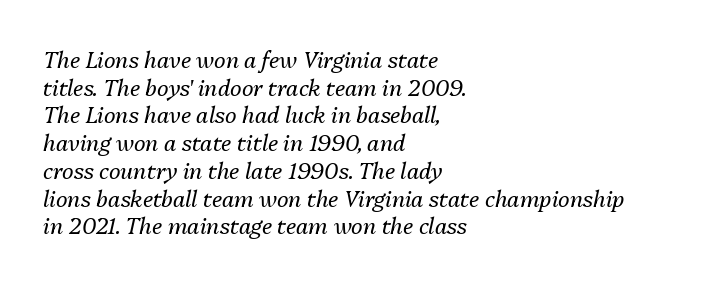
The image shows 22 px text type, italic (leaning right); set left-aligned, normal line spacing (1.26x), normal letter spacing, not underlined.
